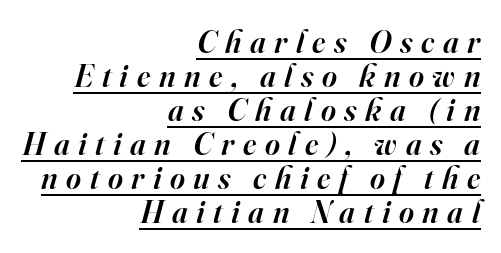
The image shows 32 px semibold serif type, italic (leaning right); set right-aligned, tight line spacing (1.06x), unusually wide letter spacing (+0.27 em), underlined; high stroke contrast and a small x-height.
